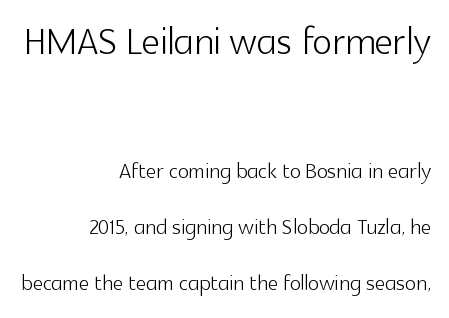
Any mark beneath the type? The region is blank. No italicization has been applied; the sample stays upright. This block would shrink considerably if given ordinary leading; it's expanded now. Every row of glyphs terminates at an identical x-position on the right.
